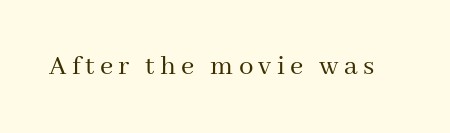
Varying glyph widths throughout — classic text-font behaviour. Type without underlining. Stroke thickness stays within the range of a standard reading face or lighter. This is serif lettering, the kind often seen in printed books.
